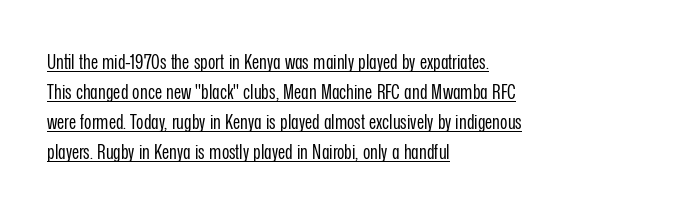
Q: Is the text bold? A: No.
Q: Is the text italic (slanted)? A: No, it is upright.
Q: Is the text underlined? A: Yes.
Q: How is the paragraph aligned? A: Left-aligned.
Q: Is the spacing between letters normal or unusually wide? A: Normal.
Q: Is the spacing between lines tight, normal or loose? A: Normal.
